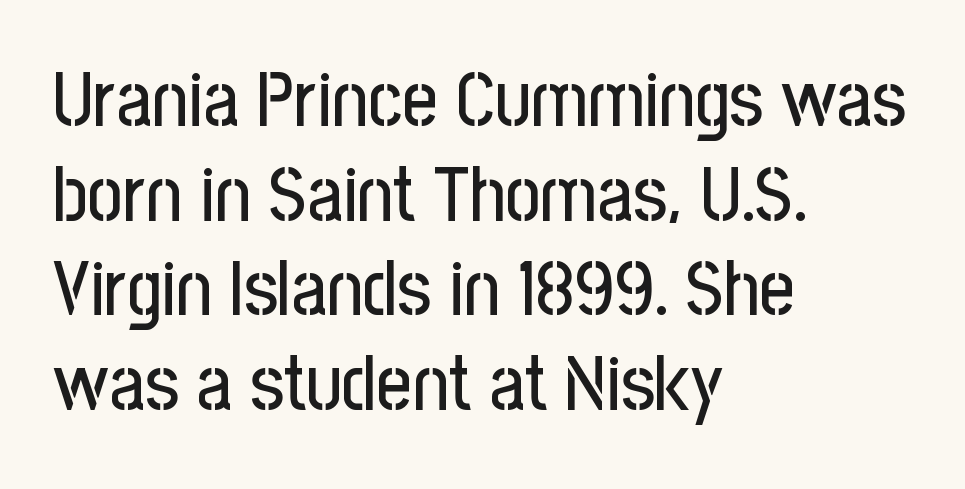
The face used here is proportionally spaced, like ordinary book or web type. Line beginnings align vertically; line endings do not. The letterforms sit shoulder to shoulder at normal distance. Are there feet on the stems? There aren't — it's a sans. A bare baseline throughout the passage.
